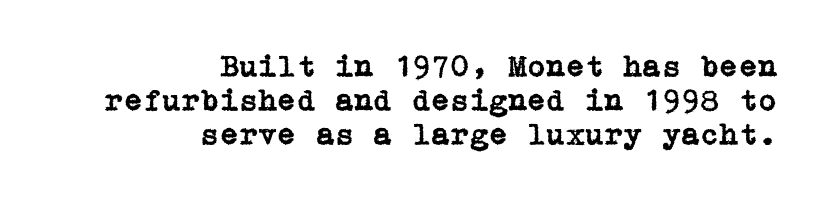
The text was rendered using a seriffed face with decorative stroke endings. The gap between lines stays unmarked. Each word holds together tightly as a unit, with standard inter-letter gaps. What's the leading like? Squeezed, with rows nearly overlapping.
